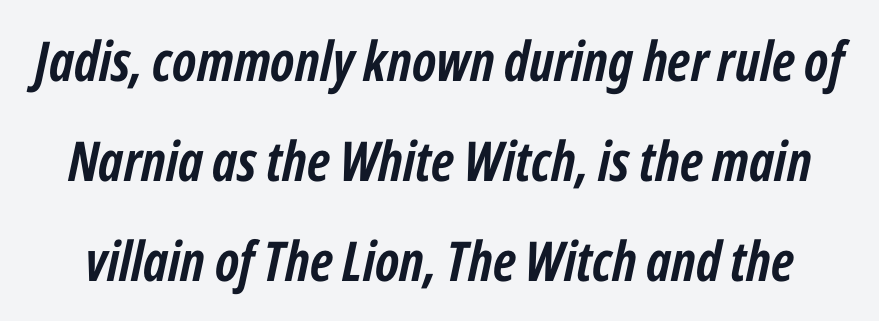
Quick note: underline off. Caption: standard tracking, unaltered. An italicized treatment has been applied to the whole sample. The sample has been set heavy, in full bold. Varying glyph widths throughout — classic text-font behaviour.
